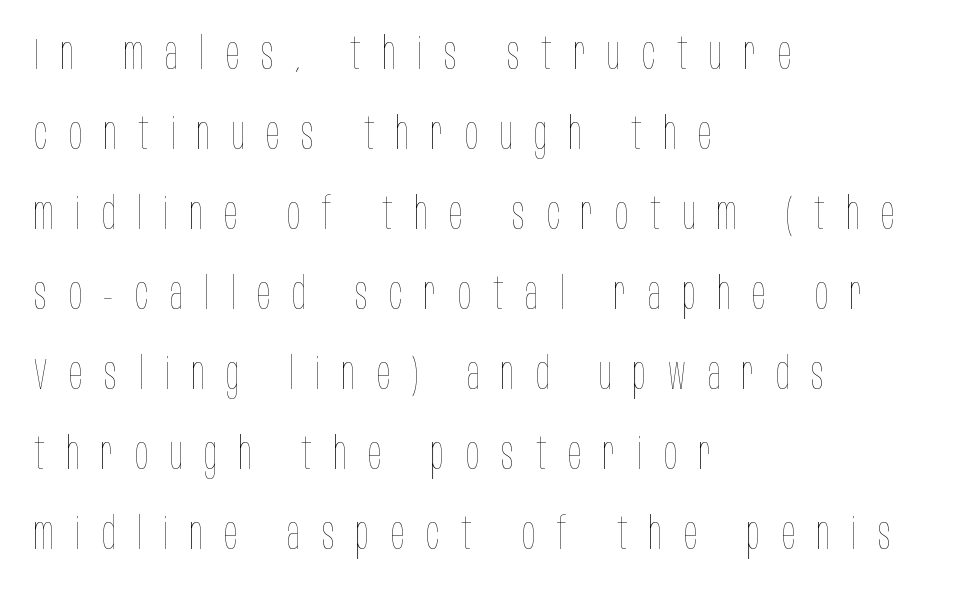
Q: Is the text bold? A: No.
Q: Is the text italic (slanted)? A: No, it is upright.
Q: Is the text underlined? A: No.
Q: How is the paragraph aligned? A: Left-aligned.
Q: Is the spacing between letters normal or unusually wide? A: Unusually wide.
Q: Width (condensed, normal, or wide)? A: Condensed.
Q: Stroke contrast? A: Low.
Q: x-height? A: Large.
Q: Monospaced? A: No.
